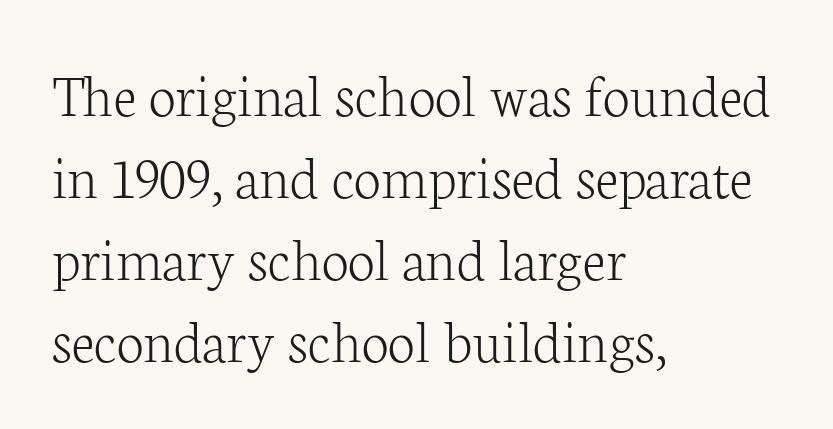
{"serif": "yes", "italic": "no", "bold": "no", "weight": "light", "width": "normal", "stroke_contrast": "low", "x_height": "medium", "monospaced": "no", "underline": "no", "align": "left", "line_spacing": "normal", "line_spacing_ratio": 1.32, "letter_spacing": "normal", "letter_spacing_em": 0.0, "glyph_px": 62}
